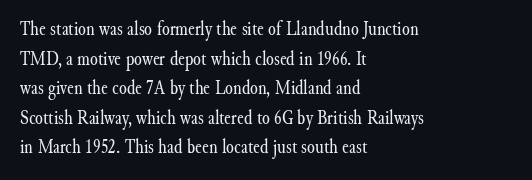
Q: Is the text bold? A: No.
Q: Is the text italic (slanted)? A: No, it is upright.
Q: Is the text underlined? A: No.
Q: How is the paragraph aligned? A: Left-aligned.
Q: Is the spacing between letters normal or unusually wide? A: Normal.
Q: Is the spacing between lines tight, normal or loose? A: Normal.
